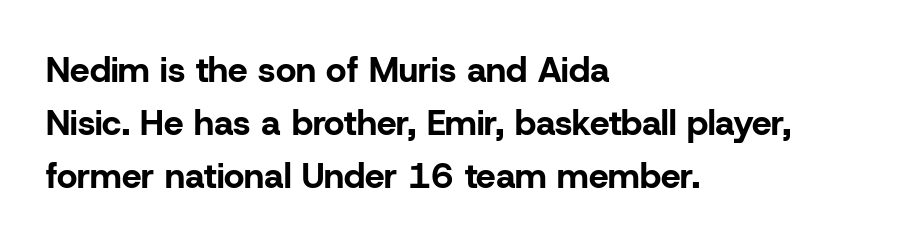
No word sits above an underline. Tall strokes in this sample are plumb rather than angled. Does the copy run flush right? No — it runs flush left. Line spacing here is normal. Students, this is bold: see how much ink each stroke carries.
